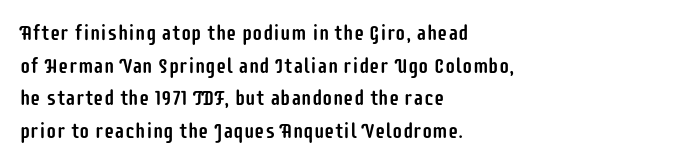
Q: Is the text italic (slanted)? A: No, it is upright.
Q: Is the text underlined? A: No.
Q: How is the paragraph aligned? A: Left-aligned.
Q: Is the spacing between letters normal or unusually wide? A: Normal.
Q: Is the spacing between lines tight, normal or loose? A: Normal.
